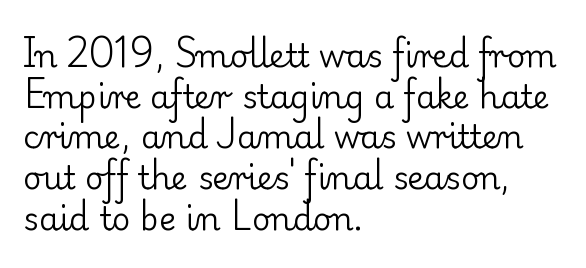
Q: Is the text bold? A: No.
Q: Is the text italic (slanted)? A: No, it is upright.
Q: Is the typeface a serif or a sans-serif typeface? A: Serif.
Q: Is the text underlined? A: No.
Q: How is the paragraph aligned? A: Left-aligned.
Q: Is the spacing between letters normal or unusually wide? A: Normal.
Q: Is the spacing between lines tight, normal or loose? A: Normal.
Q: Width (condensed, normal, or wide)? A: Normal.
Q: Stroke contrast? A: Low.
Q: x-height? A: Small.
Q: Monospaced? A: No.
